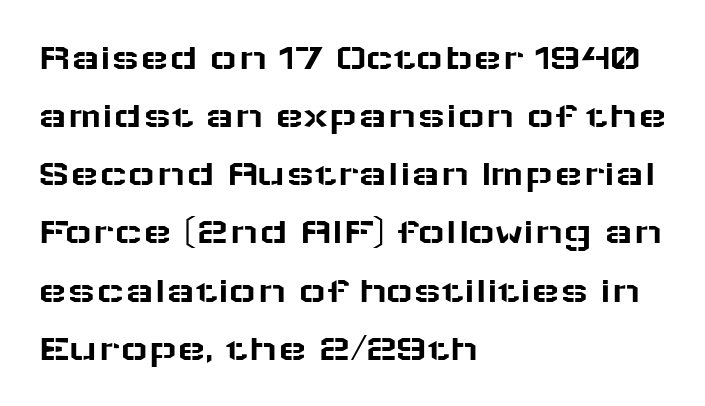
The image shows 38 px wide sans-serif type, upright; set left-aligned, normal line spacing (1.53x), normal letter spacing, not underlined; low stroke contrast and a medium x-height.
